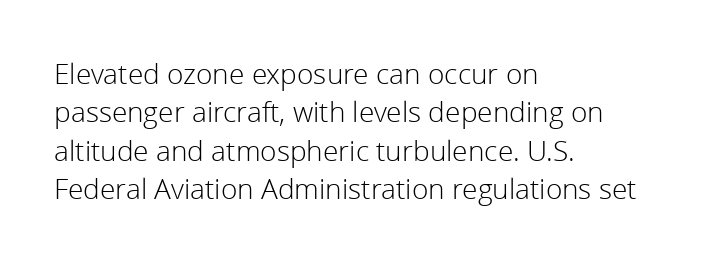
Q: Is the text bold? A: No.
Q: Is the text italic (slanted)? A: No, it is upright.
Q: Is the typeface a serif or a sans-serif typeface? A: Sans-serif.
Q: Is the text underlined? A: No.
Q: How is the paragraph aligned? A: Left-aligned.
Q: Is the spacing between letters normal or unusually wide? A: Normal.
Q: Is the spacing between lines tight, normal or loose? A: Normal.
Q: Width (condensed, normal, or wide)? A: Normal.
Q: Stroke contrast? A: Low.
Q: x-height? A: Medium.
Q: Monospaced? A: No.
